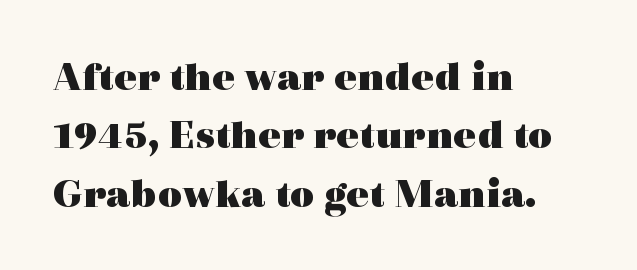
{"serif": "yes", "italic": "no", "bold": "yes", "weight": "heavy", "width": "wide", "x_height": "medium", "monospaced": "no", "underline": "no", "align": "left", "line_spacing": "normal", "line_spacing_ratio": 1.39, "letter_spacing": "normal", "letter_spacing_em": 0.0, "glyph_px": 42}
